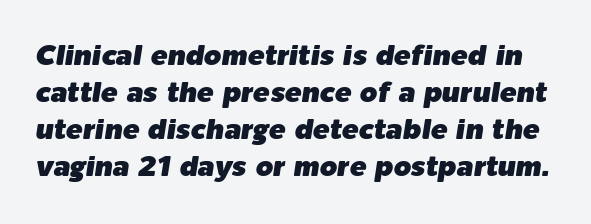
{"italic": "yes", "lean": "right", "slant_degrees": 9, "width": "normal", "stroke_contrast": "low", "x_height": "medium", "monospaced": "no", "underline": "no", "line_spacing": "normal", "line_spacing_ratio": 1.32, "letter_spacing": "normal", "letter_spacing_em": 0.0, "glyph_px": 28}
